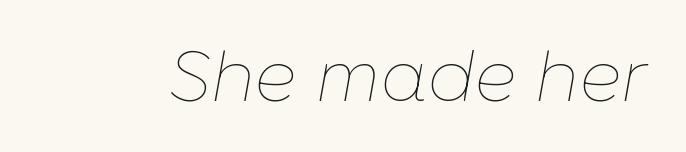
A typesetter would mark this as italic. Rule under the text: the space is simply empty. Do the characters align in a grid? No, the font is proportional. The strokes carry an ordinary text weight at most. Spacing between characters is what you'd get straight out of the box.
